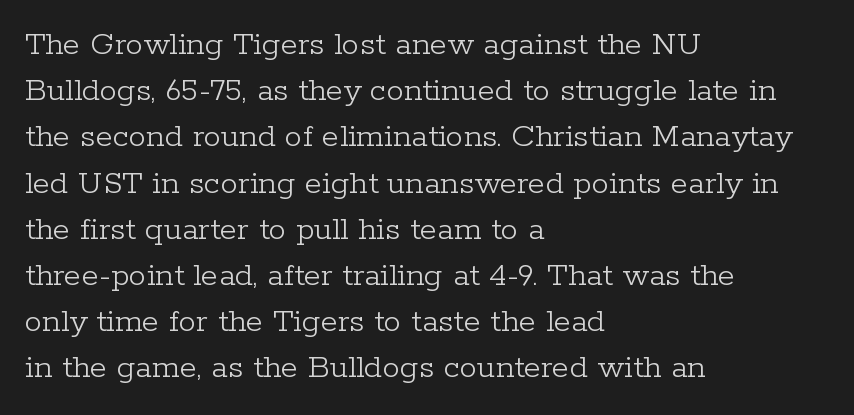
Q: Is the text bold? A: No.
Q: Is the text italic (slanted)? A: No, it is upright.
Q: Is the typeface a serif or a sans-serif typeface? A: Serif.
Q: Is the text underlined? A: No.
Q: How is the paragraph aligned? A: Left-aligned.
Q: Is the spacing between letters normal or unusually wide? A: Normal.
Q: Is the spacing between lines tight, normal or loose? A: Normal.
Q: Width (condensed, normal, or wide)? A: Normal.
Q: Stroke contrast? A: Low.
Q: x-height? A: Medium.
Q: Monospaced? A: No.
